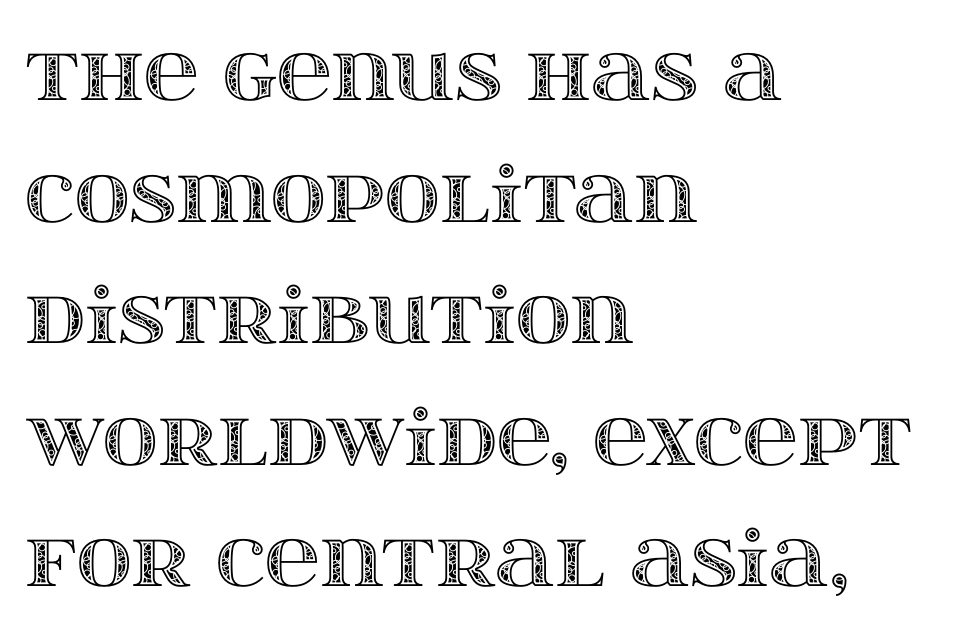
The image shows 76 px wide type, upright; set left-aligned, normal line spacing (1.6x), normal letter spacing, not underlined; a large x-height.
